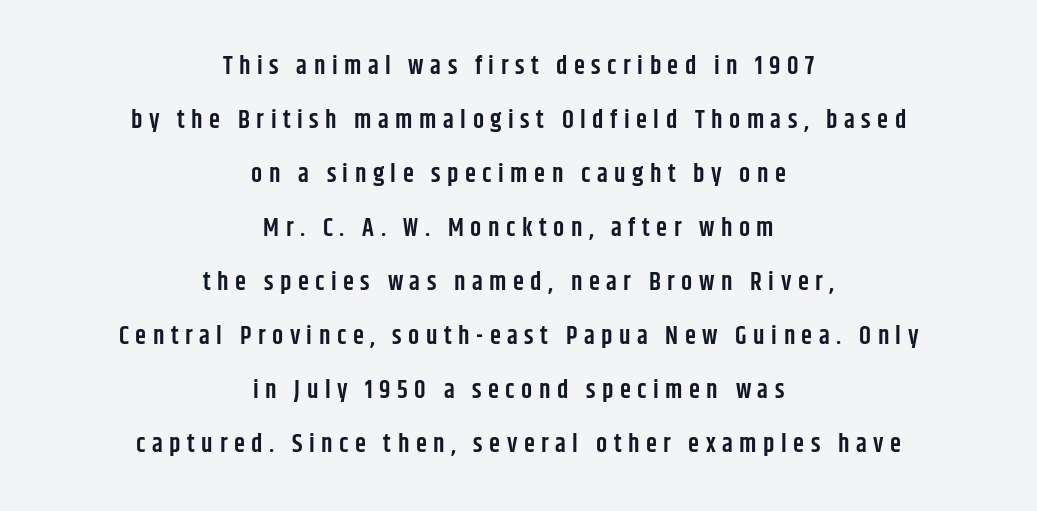
{"italic": "no", "bold": "semi", "underline": "no", "align": "center", "line_spacing": "loose", "line_spacing_ratio": 2.16, "letter_spacing": "wide", "letter_spacing_em": 0.26, "glyph_px": 25}
